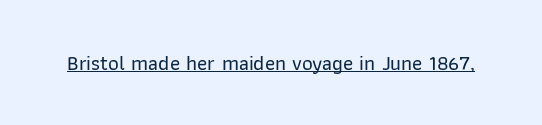
{"italic": "no", "underline": "yes", "letter_spacing": "normal", "letter_spacing_em": 0.0, "glyph_px": 21}
